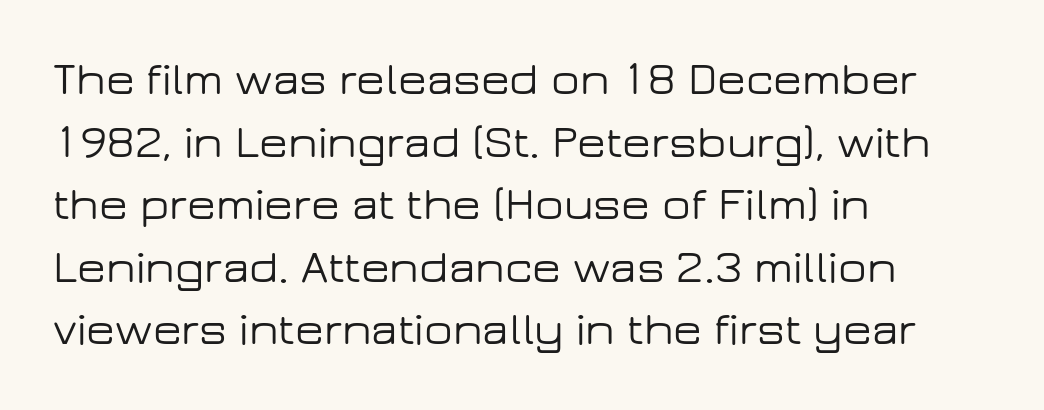
Q: Is the text italic (slanted)? A: No, it is upright.
Q: Is the typeface a serif or a sans-serif typeface? A: Sans-serif.
Q: Is the text underlined? A: No.
Q: How is the paragraph aligned? A: Left-aligned.
Q: Is the spacing between letters normal or unusually wide? A: Normal.
Q: Is the spacing between lines tight, normal or loose? A: Normal.
Q: Width (condensed, normal, or wide)? A: Wide.
Q: Stroke contrast? A: Low.
Q: x-height? A: Medium.
Q: Monospaced? A: No.
